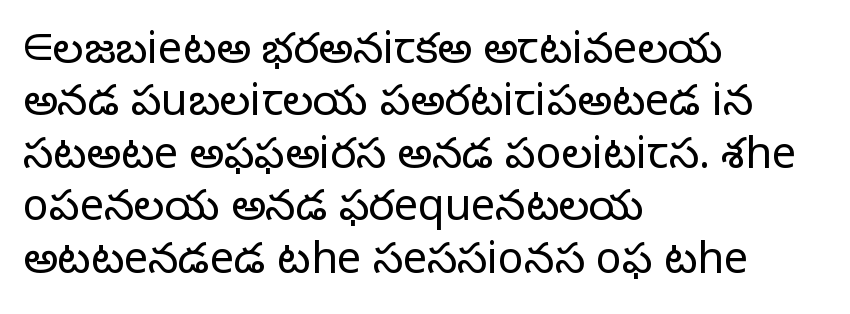
Q: Is the text bold? A: No.
Q: Is the text italic (slanted)? A: No, it is upright.
Q: Is the typeface a serif or a sans-serif typeface? A: Sans-serif.
Q: Is the text underlined? A: No.
Q: How is the paragraph aligned? A: Left-aligned.
Q: Is the spacing between letters normal or unusually wide? A: Normal.
Q: Width (condensed, normal, or wide)? A: Normal.
Q: Stroke contrast? A: Low.
Q: x-height? A: Medium.
Q: Monospaced? A: No.
